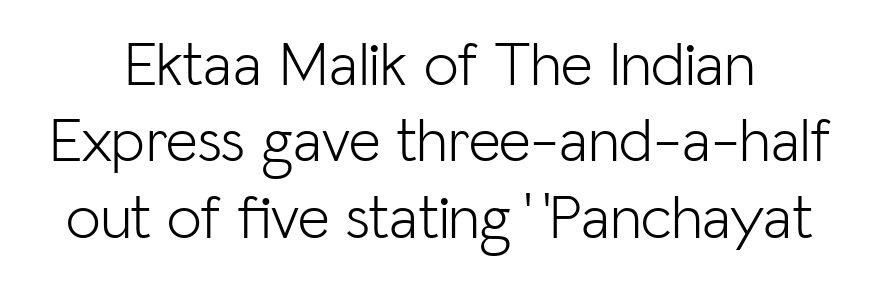
Q: Is the text bold? A: No.
Q: Is the text italic (slanted)? A: No, it is upright.
Q: Is the typeface a serif or a sans-serif typeface? A: Sans-serif.
Q: Is the text underlined? A: No.
Q: Is the spacing between letters normal or unusually wide? A: Normal.
Q: Width (condensed, normal, or wide)? A: Normal.
Q: Stroke contrast? A: Low.
Q: x-height? A: Medium.
Q: Monospaced? A: No.
